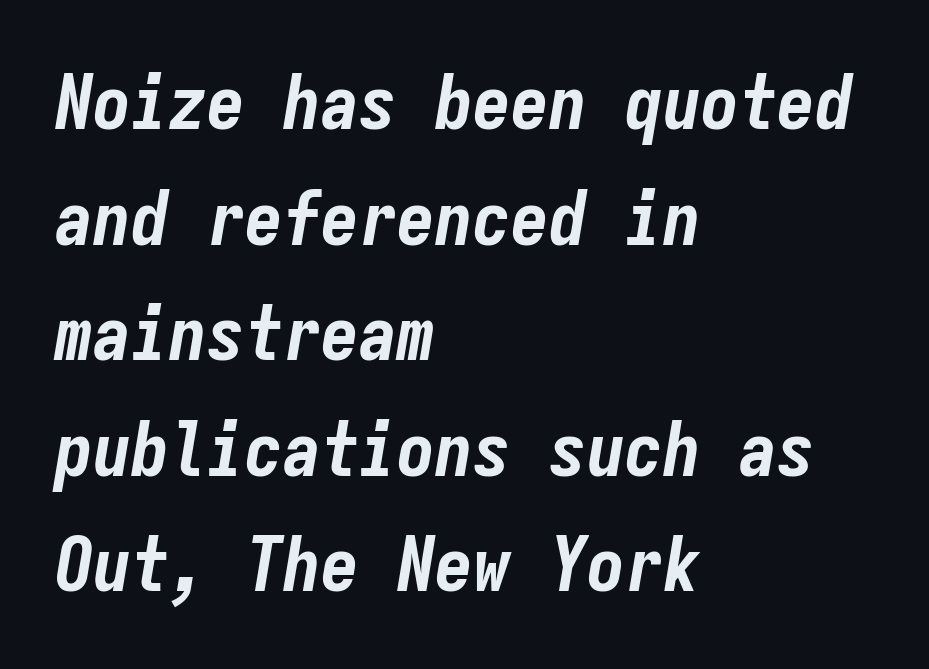
The image shows 76 px bold, condensed type, italic (leaning right), monospaced; set left-aligned, normal line spacing (1.52x), normal letter spacing, not underlined; low stroke contrast and a medium x-height.
